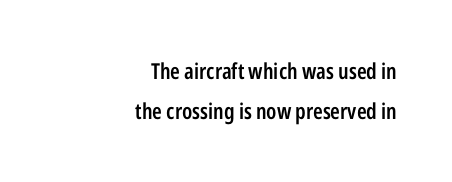
{"italic": "no", "bold": "semi", "underline": "no", "align": "right", "line_spacing_ratio": 1.83, "letter_spacing": "normal", "letter_spacing_em": 0.0, "glyph_px": 22}
